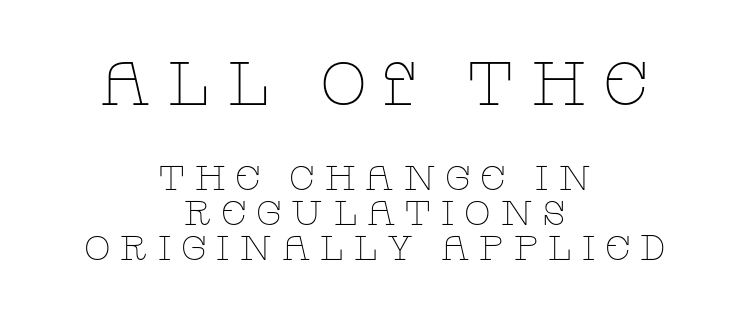
Q: Is the text bold? A: No.
Q: Is the text italic (slanted)? A: No, it is upright.
Q: Is the typeface a serif or a sans-serif typeface? A: Serif.
Q: Is the text underlined? A: No.
Q: How is the paragraph aligned? A: Centered.
Q: Is the spacing between letters normal or unusually wide? A: Unusually wide.
Q: Is the spacing between lines tight, normal or loose? A: Tight.
Q: Which block of text is set in a larger size, the first (top) or the second (bottom)? A: The first (top) one.
Q: Width (condensed, normal, or wide)? A: Wide.
Q: Stroke contrast? A: Low.
Q: x-height? A: Large.
Q: Monospaced? A: No.
